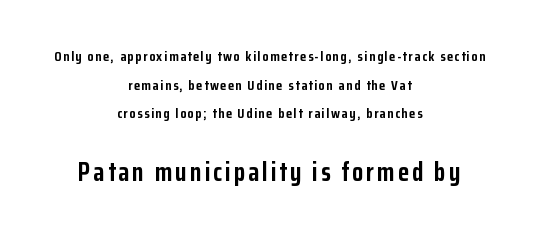
The image shows 26 px bold type, upright; set centered, loose line spacing (2.04x), not underlined; the second (bottom) block is 1.86x larger.
